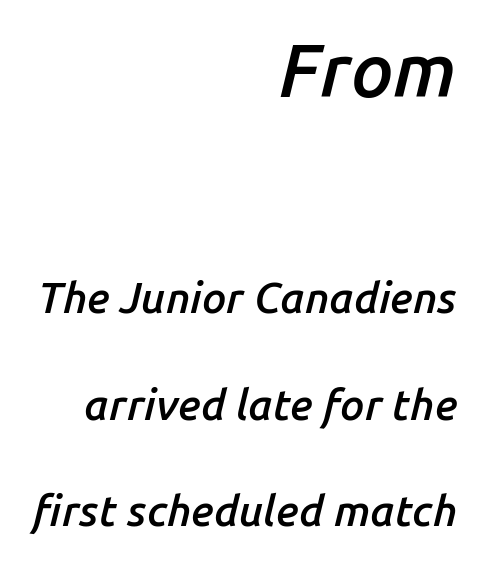
In CSS terms this would be text-align: right. Leading: increased. Of the two passages, the one on top uses the larger point size. A bare baseline throughout the passage. Tall strokes in this sample are angled rather than plumb. The strokes are fattened partway — semibold, not bold.
